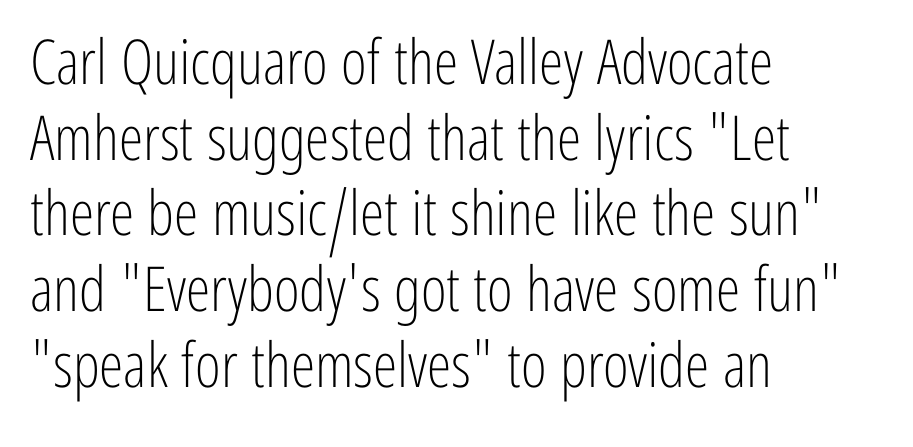
Heaviness? Minimal to ordinary, like unemphasized prose. Italic: no, the glyphs are upright roman. This is sans-serif lettering, the kind often seen on screens and signage. Check the space under the baseline: it is left empty. Where is the straight margin? On the left.
